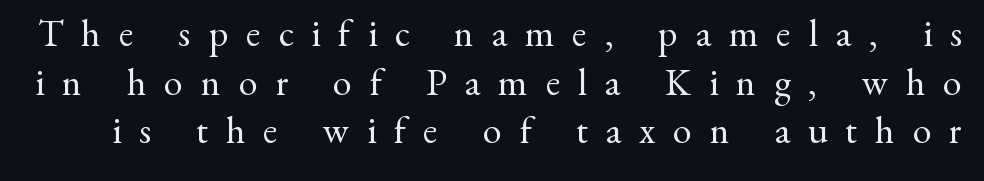
Q: Is the text bold? A: No.
Q: Is the text italic (slanted)? A: No, it is upright.
Q: Is the typeface a serif or a sans-serif typeface? A: Serif.
Q: Is the text underlined? A: No.
Q: Is the spacing between letters normal or unusually wide? A: Unusually wide.
Q: Is the spacing between lines tight, normal or loose? A: Normal.
Q: Width (condensed, normal, or wide)? A: Normal.
Q: Stroke contrast? A: Medium.
Q: x-height? A: Small.
Q: Monospaced? A: No.
